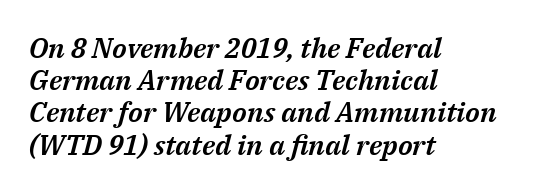
Q: Is the text italic (slanted)? A: Yes, it leans right by about 14 degrees.
Q: Is the text underlined? A: No.
Q: How is the paragraph aligned? A: Left-aligned.
Q: Is the spacing between letters normal or unusually wide? A: Normal.
Q: Is the spacing between lines tight, normal or loose? A: Tight.
Q: Width (condensed, normal, or wide)? A: Normal.
Q: Stroke contrast? A: Medium.
Q: x-height? A: Medium.
Q: Monospaced? A: No.
